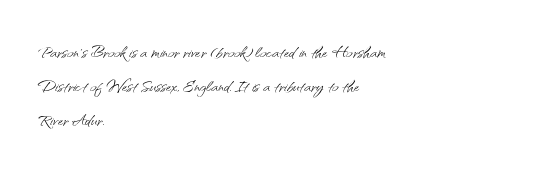
Stem width sits at or under what a default text font uses. Horizontally, the lines are justified to the leading edge only. This sample keeps an unexceptional amount of space between lines. The space beneath each line is pristine and unruled. There is no visible air inserted between adjacent glyphs.
